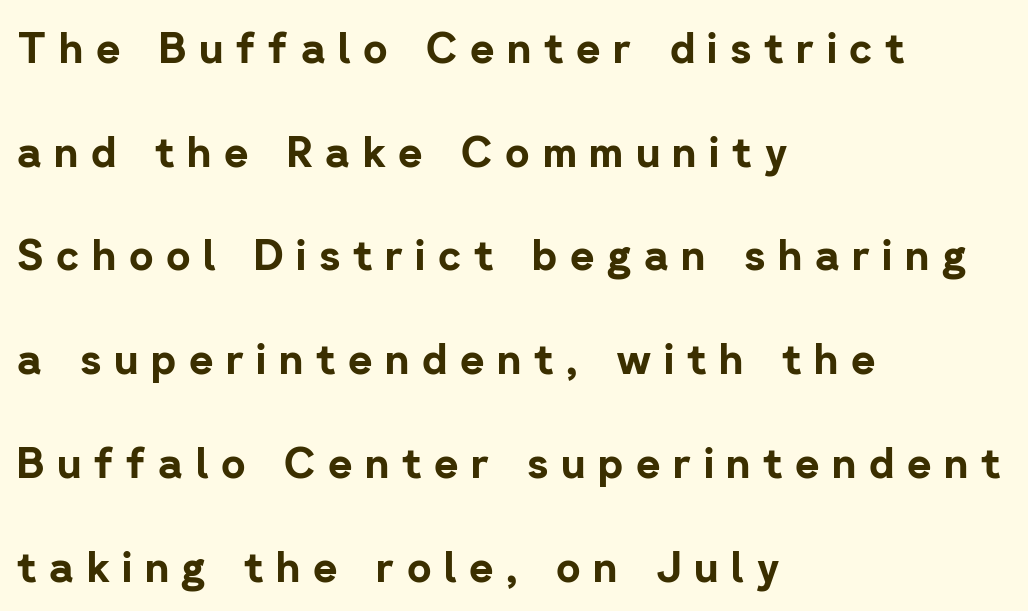
{"serif": "no", "italic": "no", "bold": "yes", "weight": "bold", "width": "normal", "stroke_contrast": "low", "x_height": "medium", "monospaced": "no", "underline": "no", "align": "left", "line_spacing": "loose", "line_spacing_ratio": 2.47, "letter_spacing": "wide", "letter_spacing_em": 0.3, "glyph_px": 42}
